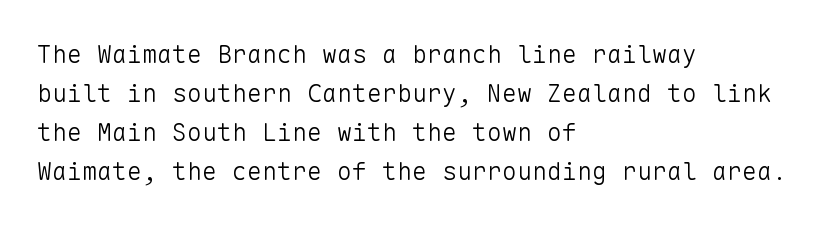
{"italic": "no", "bold": "no", "underline": "no", "align": "left", "line_spacing": "normal", "line_spacing_ratio": 1.56, "letter_spacing": "normal", "letter_spacing_em": 0.0, "glyph_px": 25}
